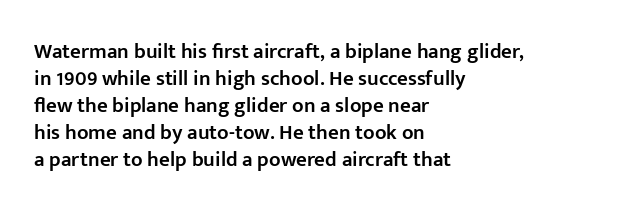
Posture: upright roman. Glance below the letters and you will spot only blank space. Its strokes are somewhat broadened, the hallmark of semibold type. Typeset ragged right — the left edge is the straight one.
